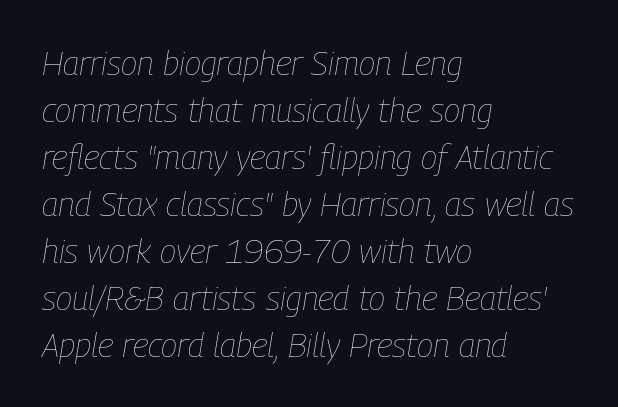
Leading matches the norm, producing a regular column. This is oblique type, the kind used for emphasis or titles. Line beginnings align vertically; line endings do not. Do the characters align in a grid? No, the font is proportional. Nobody touched the tracking dial on this one. Summary of weight: not heavy and not bold.
